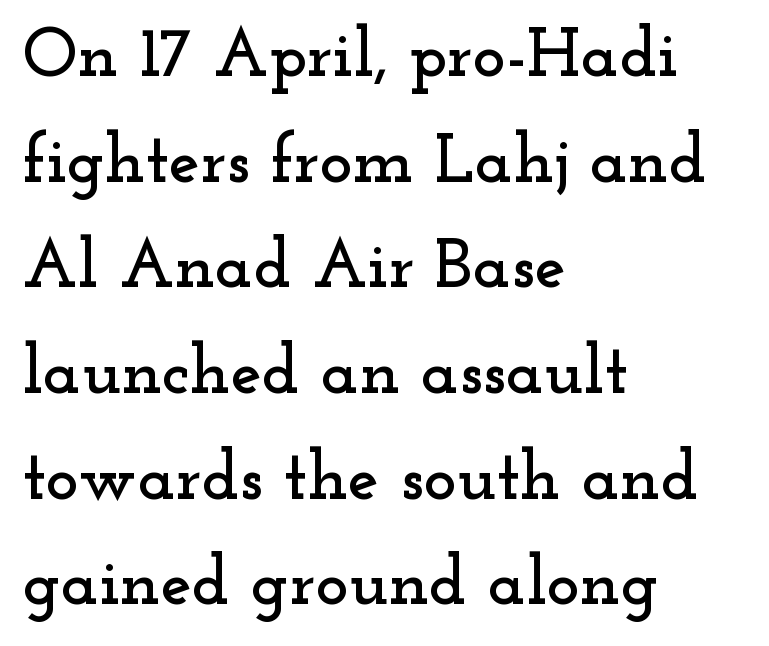
Q: Is the text italic (slanted)? A: No, it is upright.
Q: Is the typeface a serif or a sans-serif typeface? A: Serif.
Q: Is the text underlined? A: No.
Q: How is the paragraph aligned? A: Left-aligned.
Q: Is the spacing between letters normal or unusually wide? A: Normal.
Q: Is the spacing between lines tight, normal or loose? A: Normal.
Q: Width (condensed, normal, or wide)? A: Wide.
Q: Stroke contrast? A: Low.
Q: x-height? A: Small.
Q: Monospaced? A: No.
